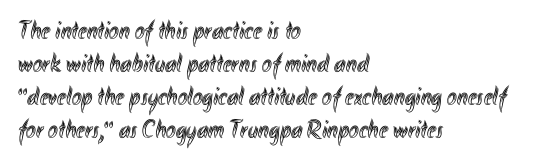
{"underline": "no", "align": "left", "line_spacing": "normal", "line_spacing_ratio": 1.27, "letter_spacing": "normal", "letter_spacing_em": 0.0, "glyph_px": 26}
